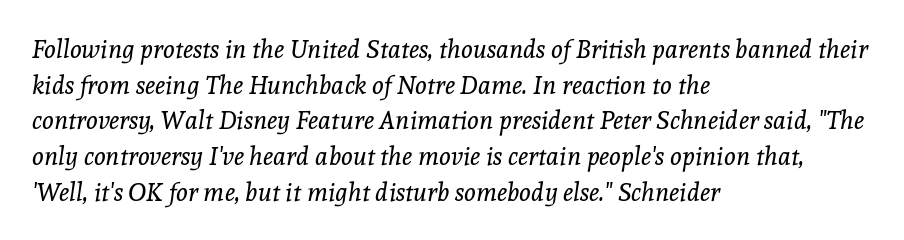
A bare baseline throughout the passage. One-word summary of the alignment: left. In terms of posture, this sample is oblique. Leading matches the norm, producing a regular column.
